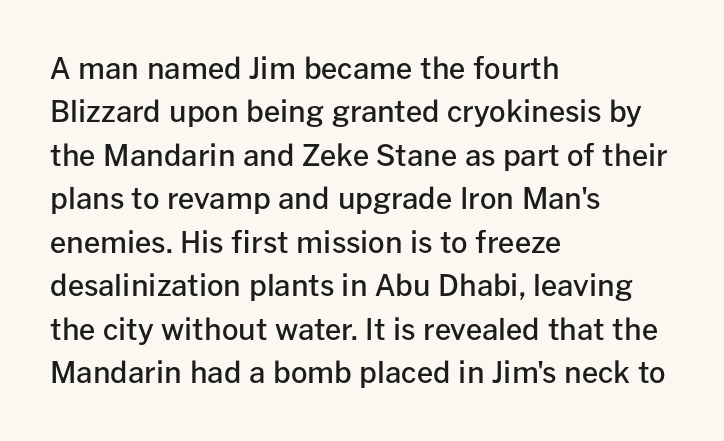
The gaps between neighbouring characters are ordinary and unremarkable. Horizontal alignment here is leftward, the default for most running prose. Serifs: no, the terminals of the letterforms are clean. The axis of the letterforms is exactly vertical. These lines sit exactly where default settings would place them.
